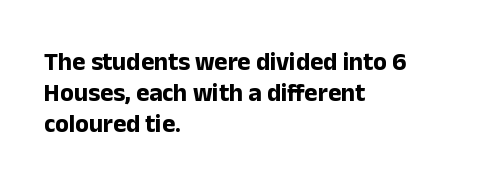
The image shows 25 px bold type, upright; set left-aligned, line spacing 1.24x, normal letter spacing, not underlined.
